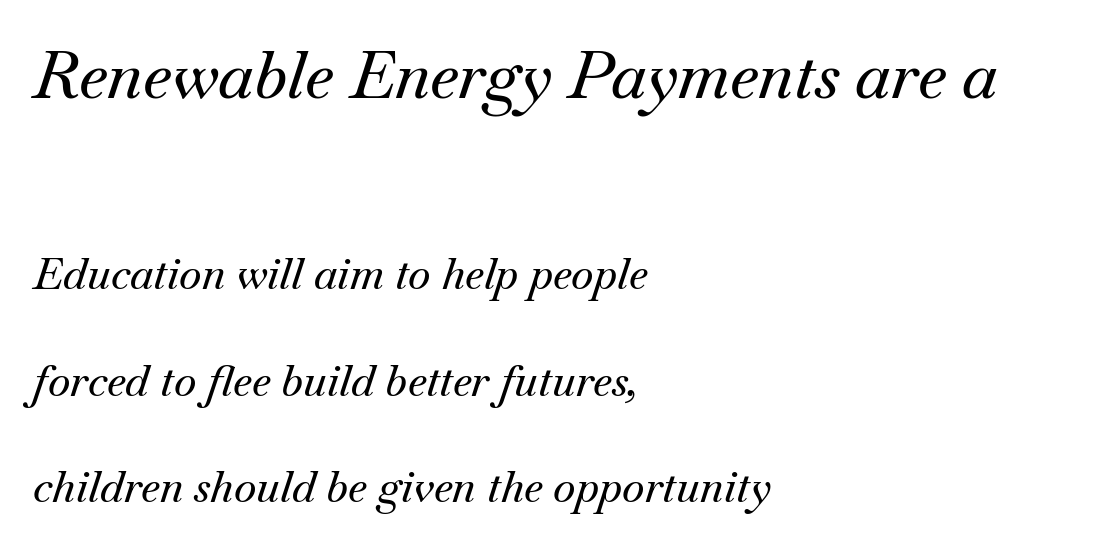
{"serif": "yes", "italic": "yes", "lean": "right", "slant_degrees": 18, "width": "normal", "stroke_contrast": "medium", "x_height": "small", "monospaced": "no", "underline": "no", "align": "left", "line_spacing": "loose", "line_spacing_ratio": 2.48, "letter_spacing": "normal", "letter_spacing_em": 0.0, "larger_block": "first", "size_ratio": 1.51, "glyph_px": 65}
